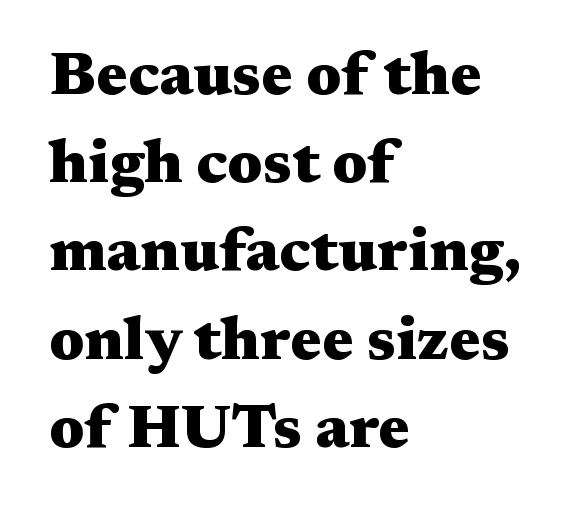
The image shows 60 px heavy, wide serif type, upright; set left-aligned, normal line spacing (1.47x), normal letter spacing, not underlined; medium stroke contrast and a medium x-height.
